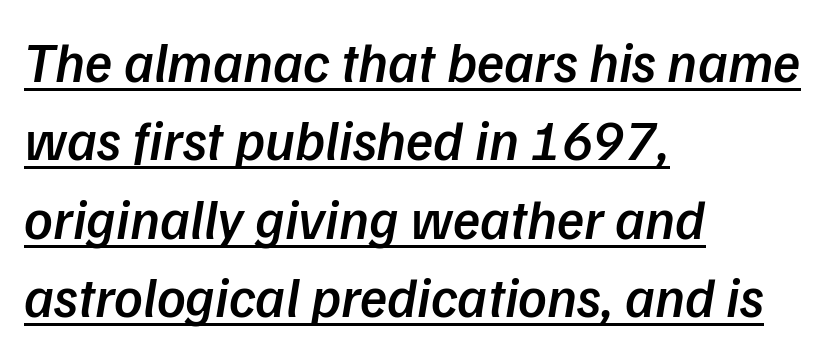
{"italic": "yes", "lean": "right", "slant_degrees": 9, "bold": "semi", "weight": "semibold", "width": "normal", "stroke_contrast": "low", "x_height": "medium", "monospaced": "no", "underline": "yes", "align": "left", "line_spacing": "normal", "line_spacing_ratio": 1.4, "letter_spacing": "normal", "letter_spacing_em": 0.0, "glyph_px": 56}
